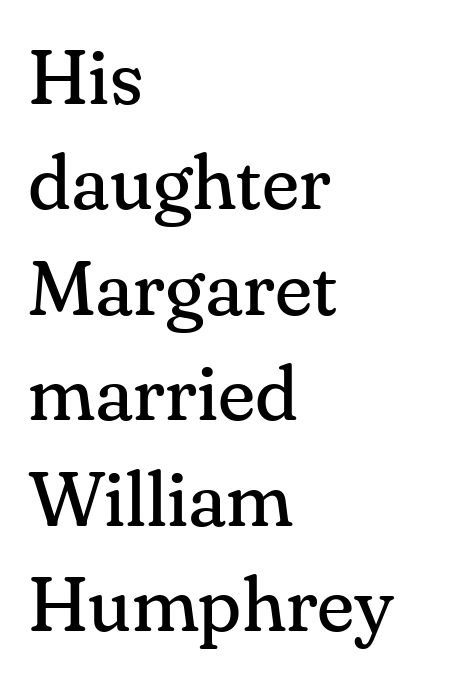
Q: Is the text bold? A: No.
Q: Is the text italic (slanted)? A: No, it is upright.
Q: Is the typeface a serif or a sans-serif typeface? A: Serif.
Q: Is the text underlined? A: No.
Q: How is the paragraph aligned? A: Left-aligned.
Q: Is the spacing between letters normal or unusually wide? A: Normal.
Q: Is the spacing between lines tight, normal or loose? A: Normal.
Q: Width (condensed, normal, or wide)? A: Normal.
Q: Stroke contrast? A: Medium.
Q: x-height? A: Small.
Q: Monospaced? A: No.
